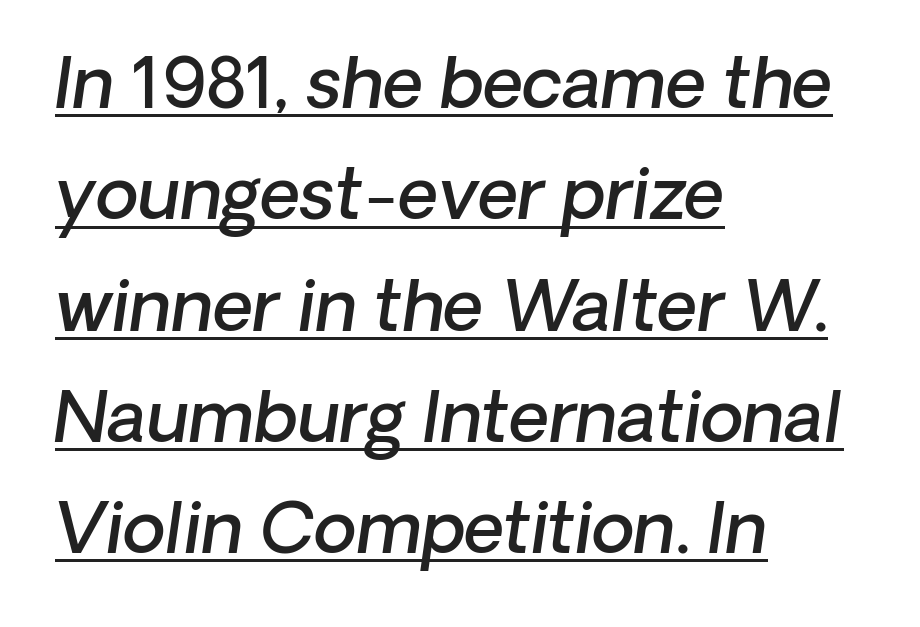
The image shows 70 px semibold sans-serif type; set left-aligned, normal line spacing (1.59x), normal letter spacing, underlined; low stroke contrast and a medium x-height.
